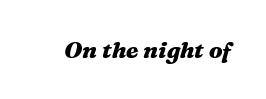
The image shows 23 px bold type, italic (leaning right); set normal letter spacing, not underlined.
